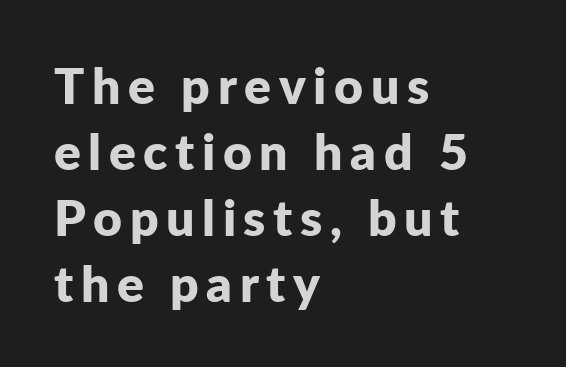
Q: Is the text bold? A: Yes.
Q: Is the text italic (slanted)? A: No, it is upright.
Q: Is the typeface a serif or a sans-serif typeface? A: Sans-serif.
Q: Is the text underlined? A: No.
Q: How is the paragraph aligned? A: Left-aligned.
Q: Is the spacing between lines tight, normal or loose? A: Normal.
Q: Width (condensed, normal, or wide)? A: Normal.
Q: Stroke contrast? A: Low.
Q: x-height? A: Medium.
Q: Monospaced? A: No.
